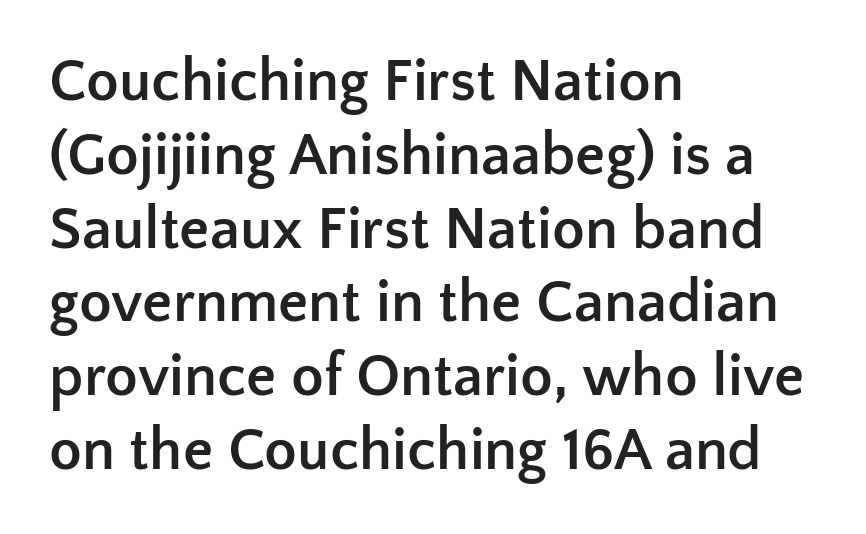
Q: Is the text bold? A: Yes.
Q: Is the text italic (slanted)? A: No, it is upright.
Q: Is the typeface a serif or a sans-serif typeface? A: Sans-serif.
Q: Is the text underlined? A: No.
Q: How is the paragraph aligned? A: Left-aligned.
Q: Is the spacing between letters normal or unusually wide? A: Normal.
Q: Width (condensed, normal, or wide)? A: Normal.
Q: Stroke contrast? A: Low.
Q: x-height? A: Medium.
Q: Monospaced? A: No.
